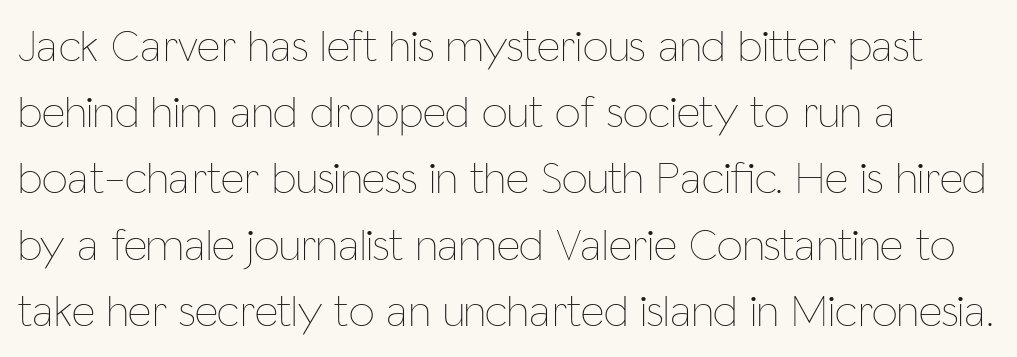
Alignment: flush left. The letterforms sit at book weight or below. Just letters on the line, the space beneath them empty. Upright lettering throughout.
